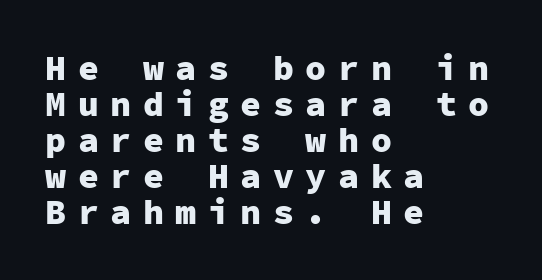
Q: Is the text bold? A: Yes.
Q: Is the text italic (slanted)? A: No, it is upright.
Q: Is the typeface a serif or a sans-serif typeface? A: Sans-serif.
Q: Is the text underlined? A: No.
Q: How is the paragraph aligned? A: Left-aligned.
Q: Is the spacing between letters normal or unusually wide? A: Unusually wide.
Q: Is the spacing between lines tight, normal or loose? A: Tight.
Q: Width (condensed, normal, or wide)? A: Normal.
Q: Stroke contrast? A: Low.
Q: x-height? A: Medium.
Q: Monospaced? A: Yes.
